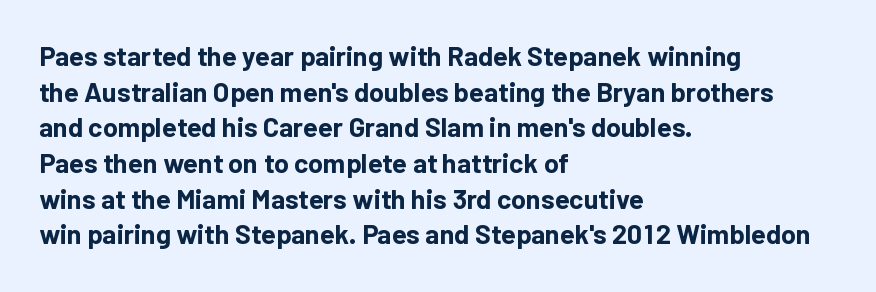
{"italic": "no", "bold": "yes", "underline": "no", "align": "left", "line_spacing": "normal", "line_spacing_ratio": 1.32, "letter_spacing": "normal", "letter_spacing_em": 0.0, "glyph_px": 27}
